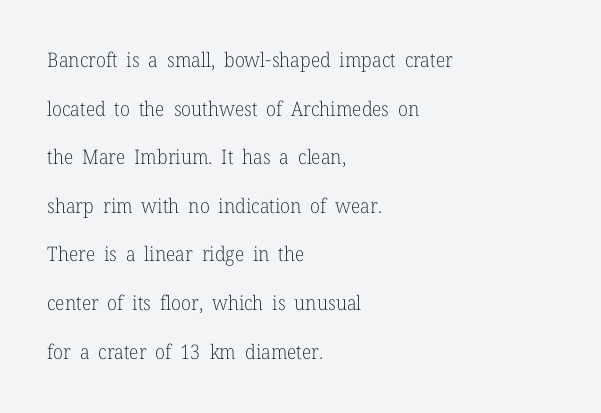
The image shows 20 px text type, upright; set left-aligned, loose line spacing (2.43x), normal letter spacing, not underlined.
